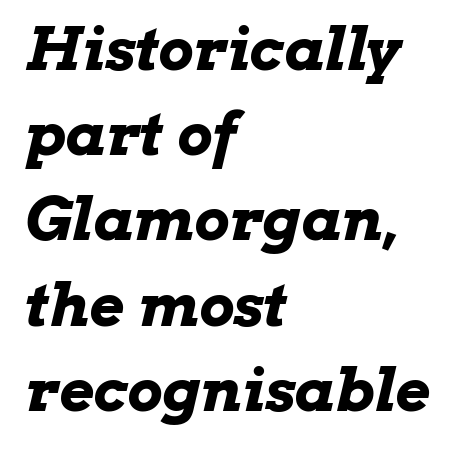
Vertically, the passage feels balanced, rows spaced as you'd expect. Words appear dense and cohesive because spacing is normal. Designer's note — italics engaged. Typeset ragged right — the left edge is the straight one. A bare baseline throughout the passage. Summary of weight: heavy, a full bold.
